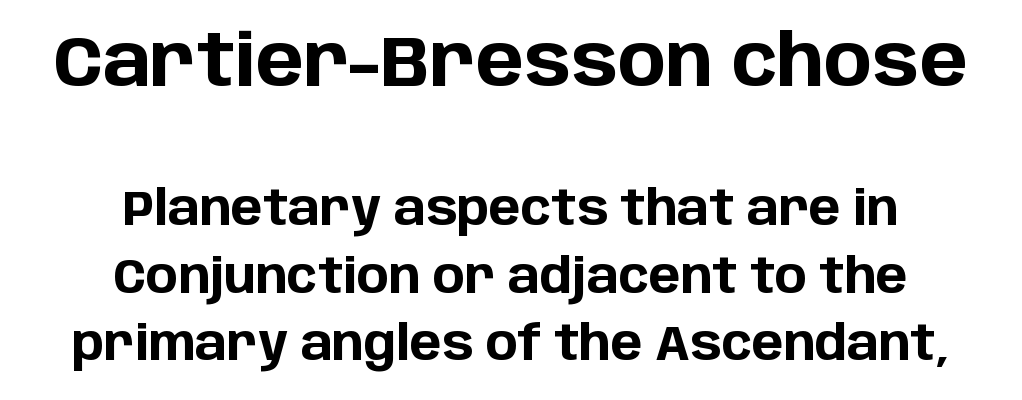
Q: Is the text bold? A: Yes.
Q: Is the text italic (slanted)? A: No, it is upright.
Q: Is the typeface a serif or a sans-serif typeface? A: Sans-serif.
Q: Is the text underlined? A: No.
Q: How is the paragraph aligned? A: Centered.
Q: Is the spacing between letters normal or unusually wide? A: Normal.
Q: Is the spacing between lines tight, normal or loose? A: Normal.
Q: Which block of text is set in a larger size, the first (top) or the second (bottom)? A: The first (top) one.
Q: Width (condensed, normal, or wide)? A: Normal.
Q: Stroke contrast? A: Low.
Q: x-height? A: Large.
Q: Monospaced? A: No.
